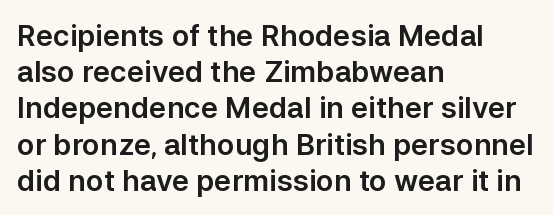
Nope, no serifs anywhere on these letters. Is this a fixed-width face? No — the glyphs have proportional, varying widths. A normal amount of white space separates one row of letters from the next. Beneath every word, the page is bare. Nope, not italic — everything's standing straight.
